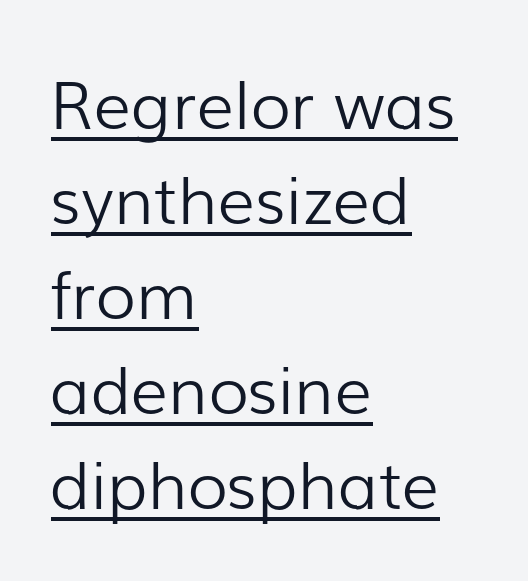
The image shows 66 px light sans-serif type, upright; set left-aligned, normal line spacing (1.44x), normal letter spacing, underlined; low stroke contrast and a medium x-height.
